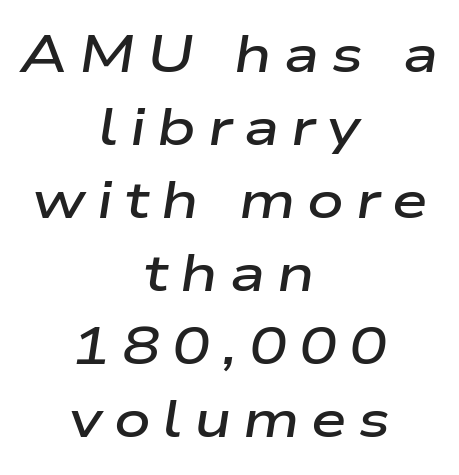
Tall strokes in this sample are angled rather than plumb. In terms of leading, this rendering sits right in the middle. Between one letter and the next there's a generous, obvious gap. Layout note: lines centered. The typesetting leans somewhat heavy: a semibold. Spacing verdict: proportional, widths tailored to each character.
